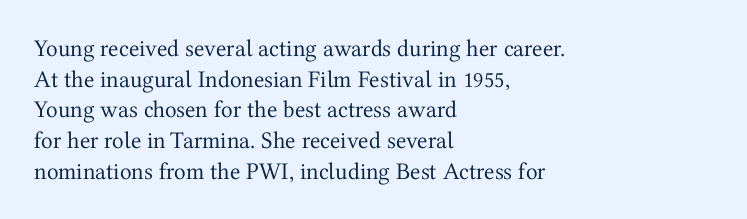
The image shows 24 px text type, upright; set left-aligned, normal line spacing (1.28x), normal letter spacing, not underlined.
